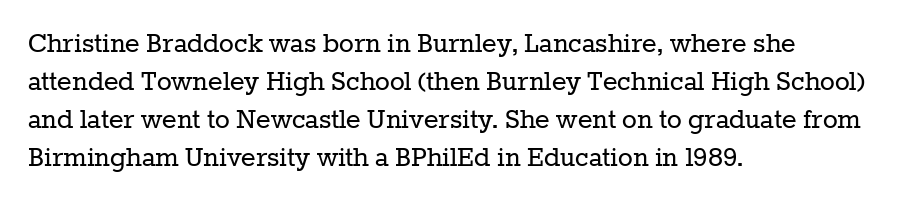
Heft: none added — not bold. The tracking reads as untouched default to a designer's eye. A bare baseline throughout the passage. This sample has the flowing, uneven cadence of proportional lettering.
